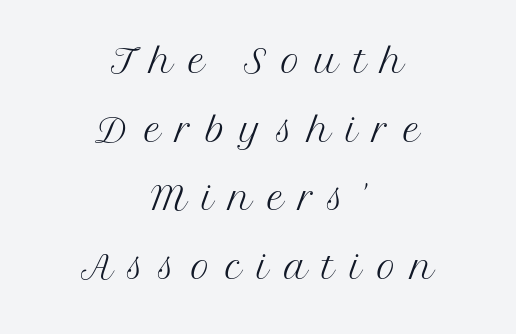
Each line is balanced around a shared central axis. Leading: standard. Looks like regular typesetting: each glyph gets only the width it needs.
